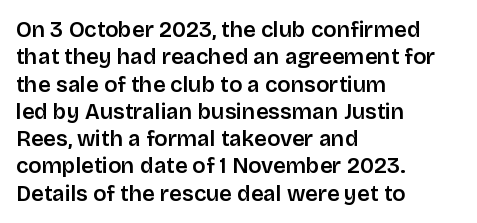
{"italic": "no", "underline": "no", "align": "left", "line_spacing_ratio": 1.24, "letter_spacing": "normal", "letter_spacing_em": 0.0, "glyph_px": 22}
